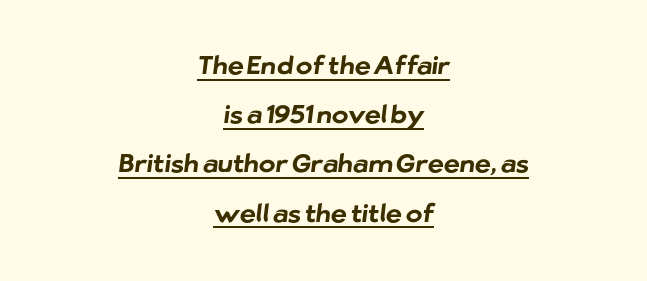
The space between consecutive lines is lavish. The text block is weighted toward neither margin, spreading evenly from the middle. Weight check: bold — yes, fully. Each word holds together tightly as a unit, with standard inter-letter gaps. The string is rendered with underlining switched on.
